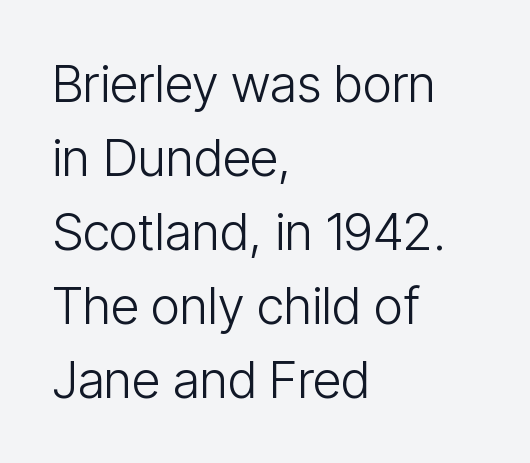
Q: Is the text bold? A: No.
Q: Is the text italic (slanted)? A: No, it is upright.
Q: Is the typeface a serif or a sans-serif typeface? A: Sans-serif.
Q: Is the text underlined? A: No.
Q: How is the paragraph aligned? A: Left-aligned.
Q: Is the spacing between letters normal or unusually wide? A: Normal.
Q: Is the spacing between lines tight, normal or loose? A: Normal.
Q: Width (condensed, normal, or wide)? A: Condensed.
Q: Stroke contrast? A: Low.
Q: x-height? A: Medium.
Q: Monospaced? A: No.
